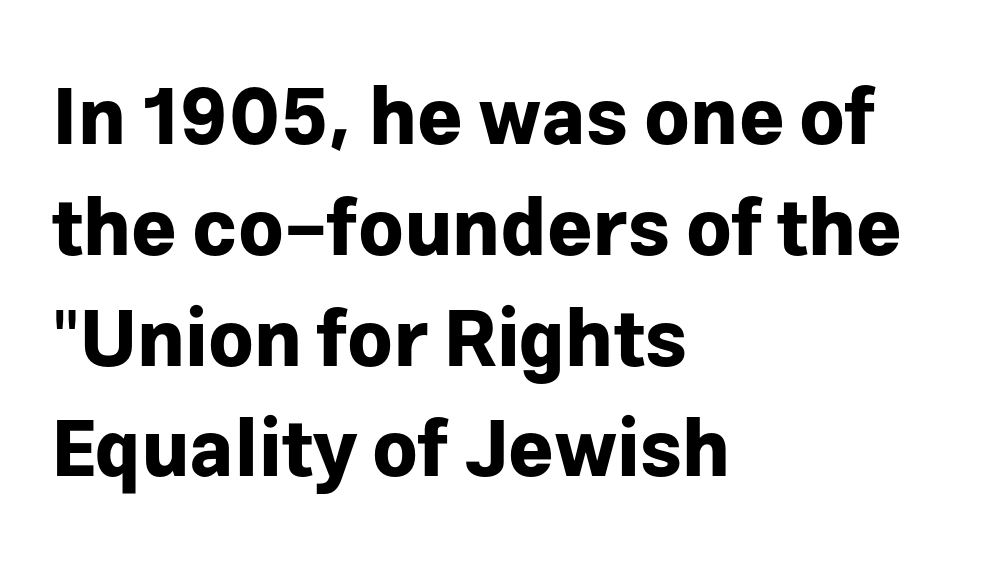
Q: Is the text bold? A: Yes.
Q: Is the text italic (slanted)? A: No, it is upright.
Q: Is the typeface a serif or a sans-serif typeface? A: Sans-serif.
Q: Is the text underlined? A: No.
Q: How is the paragraph aligned? A: Left-aligned.
Q: Is the spacing between letters normal or unusually wide? A: Normal.
Q: Is the spacing between lines tight, normal or loose? A: Normal.
Q: Width (condensed, normal, or wide)? A: Normal.
Q: Stroke contrast? A: Low.
Q: x-height? A: Medium.
Q: Monospaced? A: No.
